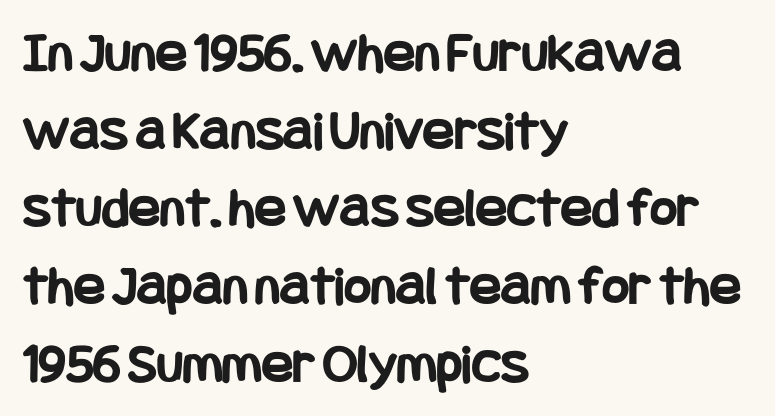
Q: Is the text bold? A: Yes.
Q: Is the text italic (slanted)? A: No, it is upright.
Q: Is the typeface a serif or a sans-serif typeface? A: Sans-serif.
Q: Is the text underlined? A: No.
Q: How is the paragraph aligned? A: Left-aligned.
Q: Is the spacing between letters normal or unusually wide? A: Normal.
Q: Is the spacing between lines tight, normal or loose? A: Normal.
Q: Width (condensed, normal, or wide)? A: Condensed.
Q: Stroke contrast? A: Low.
Q: x-height? A: Large.
